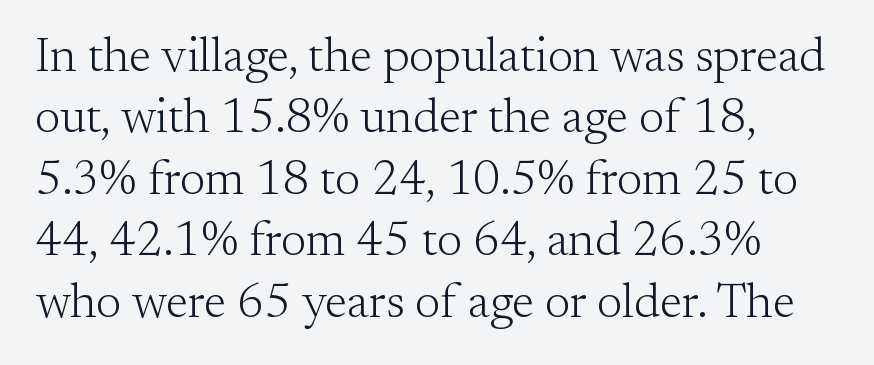
Q: Is the text bold? A: No.
Q: Is the text italic (slanted)? A: No, it is upright.
Q: Is the typeface a serif or a sans-serif typeface? A: Serif.
Q: Is the text underlined? A: No.
Q: How is the paragraph aligned? A: Left-aligned.
Q: Is the spacing between letters normal or unusually wide? A: Normal.
Q: Is the spacing between lines tight, normal or loose? A: Normal.
Q: Width (condensed, normal, or wide)? A: Normal.
Q: Stroke contrast? A: Medium.
Q: x-height? A: Small.
Q: Monospaced? A: No.
